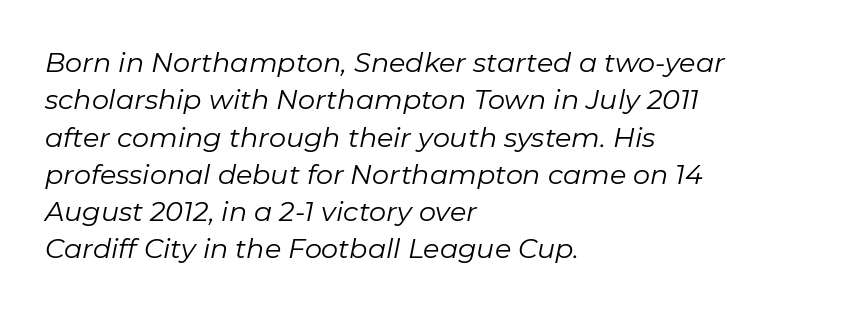
{"italic": "yes", "lean": "right", "slant_degrees": 11, "bold": "no", "underline": "no", "align": "left", "line_spacing": "normal", "line_spacing_ratio": 1.38, "letter_spacing": "normal", "letter_spacing_em": 0.0, "glyph_px": 27}
